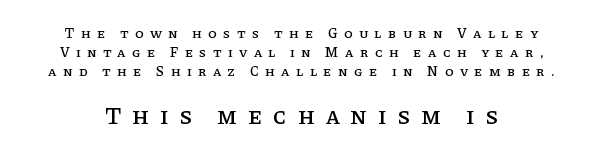
{"italic": "no", "underline": "no", "align": "center", "line_spacing": "normal", "line_spacing_ratio": 1.34, "letter_spacing": "wide", "letter_spacing_em": 0.44, "larger_block": "second", "size_ratio": 1.71, "glyph_px": 24}
